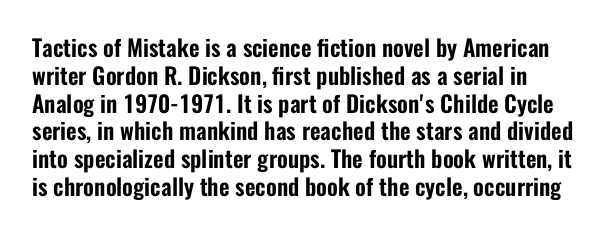
{"italic": "no", "underline": "no", "line_spacing_ratio": 1.21, "letter_spacing": "normal", "letter_spacing_em": 0.0, "glyph_px": 23}
